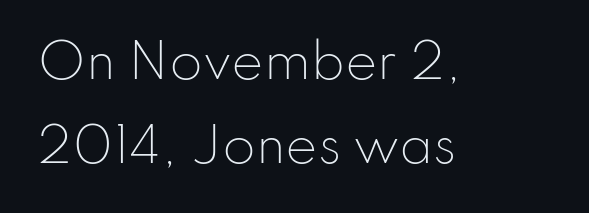
The image shows 48 px light sans-serif type, upright; set left-aligned, line spacing 1.75x, normal letter spacing, not underlined; low stroke contrast and a small x-height.
